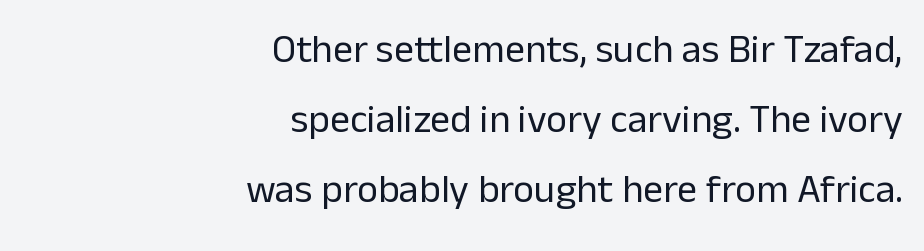
The ragged edge is on the left, which tells us the setting is flush right. Stem width sits at or under what a default text font uses. The string is rendered with underlining switched off. These lines are rendered in a variable-pitch font.
